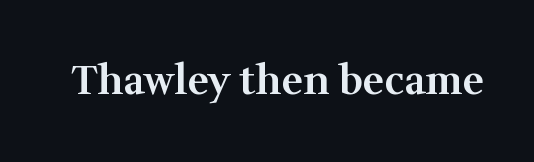
The face used here is rendered with its standard letterfit. Ordinary non-slanted type is in use. Slightly chunky letters — semibold, I'd say, not full bold. The font family rendered here belongs to the serif group.
